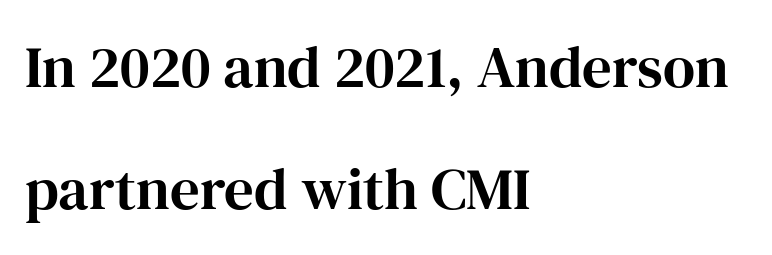
The image shows 59 px serif type, upright; set left-aligned, loose line spacing (2.07x), normal letter spacing, not underlined; high stroke contrast and a medium x-height.
